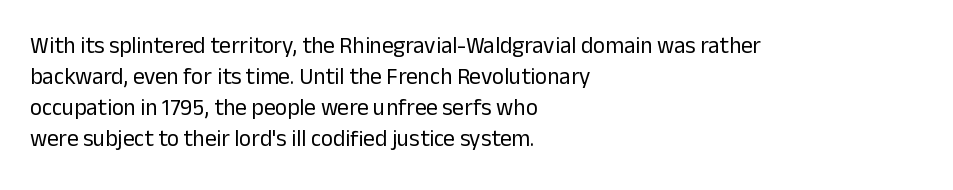
Q: Is the text bold? A: No.
Q: Is the text italic (slanted)? A: No, it is upright.
Q: Is the text underlined? A: No.
Q: How is the paragraph aligned? A: Left-aligned.
Q: Is the spacing between letters normal or unusually wide? A: Normal.
Q: Is the spacing between lines tight, normal or loose? A: Normal.
